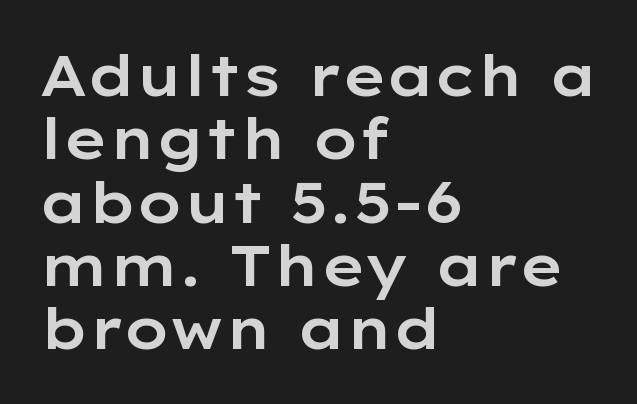
Beneath every word, the page is bare. Where is the straight margin? On the left. How are the letters spaced? Ordinarily, with no added tracking. Nothing sits at the stroke ends, so this counts as sans-serif. Is there any slant? The stems are plumb. Whoever set this chose condensed vertical rhythm over breathing room.
